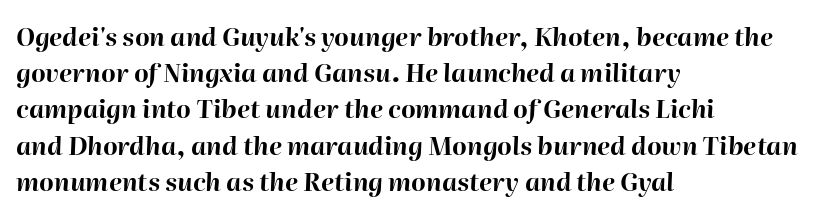
A clean baseline with only descenders dipping below it. This sample keeps an unexceptional amount of space between lines. These lines were composed using italics. A dark, heavy texture on the line: the type is bold. Letter spacing: default. This sample is left-justified, so line endings fall wherever the words run out.
